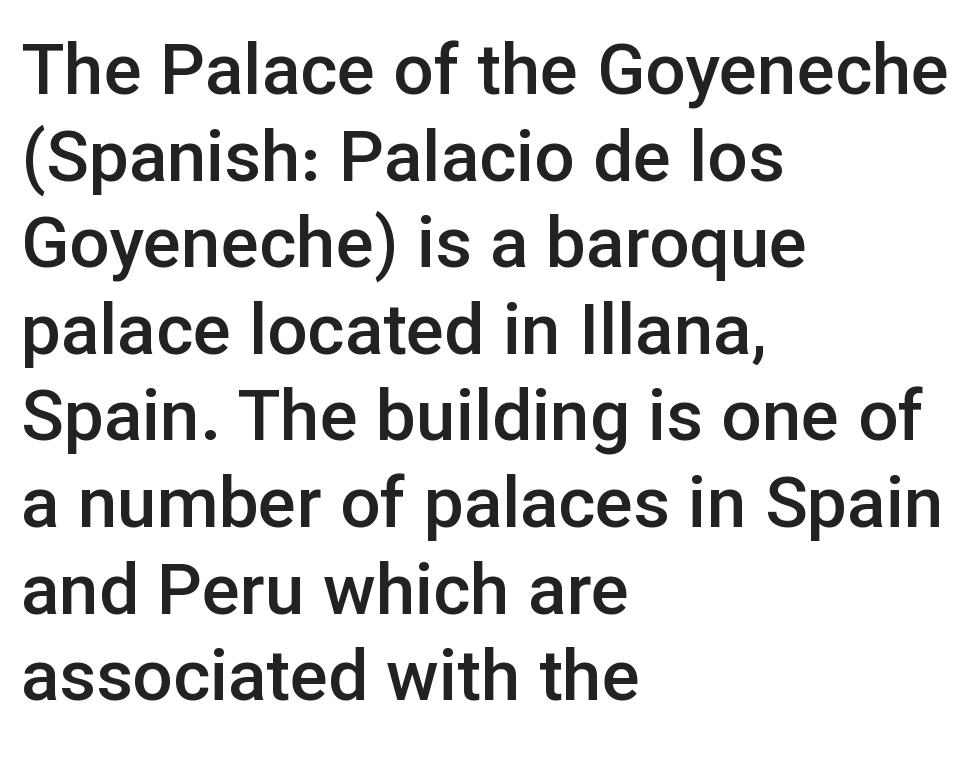
{"serif": "no", "italic": "no", "bold": "semi", "weight": "semibold", "width": "normal", "stroke_contrast": "low", "x_height": "medium", "monospaced": "no", "underline": "no", "align": "left", "line_spacing_ratio": 1.22, "letter_spacing": "normal", "letter_spacing_em": 0.0, "glyph_px": 71}
